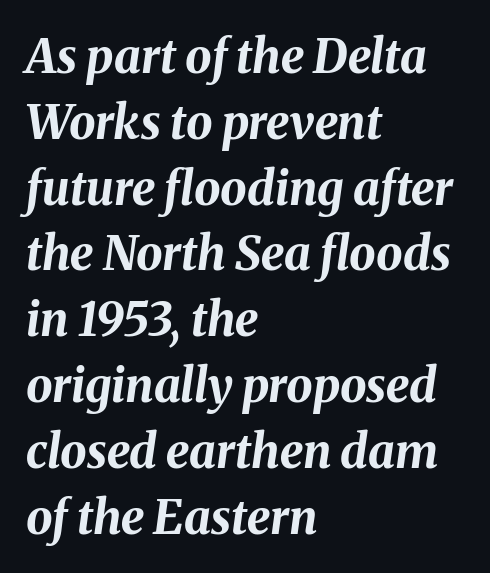
{"italic": "yes", "lean": "right", "slant_degrees": 8, "bold": "yes", "weight": "bold", "width": "normal", "stroke_contrast": "medium", "x_height": "medium", "monospaced": "no", "underline": "no", "align": "left", "line_spacing": "normal", "line_spacing_ratio": 1.4, "letter_spacing": "normal", "letter_spacing_em": 0.0, "glyph_px": 47}
